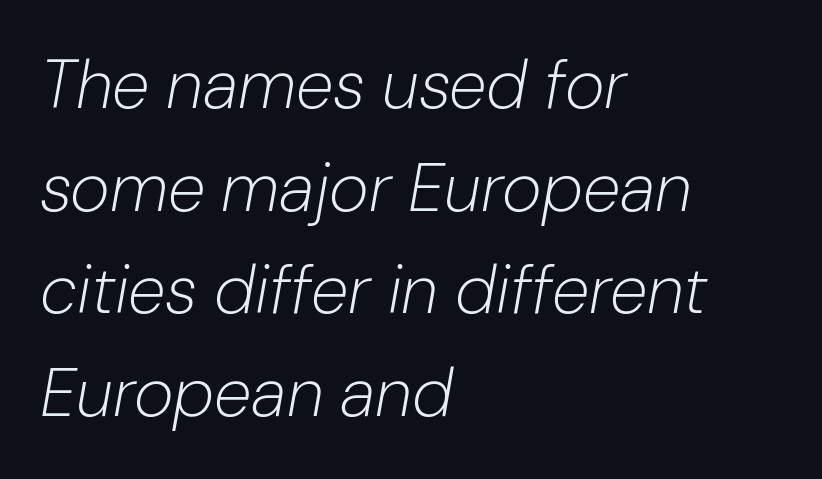
{"italic": "yes", "lean": "right", "slant_degrees": 10, "bold": "no", "weight": "light", "width": "normal", "stroke_contrast": "low", "x_height": "medium", "monospaced": "no", "underline": "no", "align": "left", "line_spacing": "normal", "line_spacing_ratio": 1.51, "letter_spacing": "normal", "letter_spacing_em": 0.0, "glyph_px": 68}
